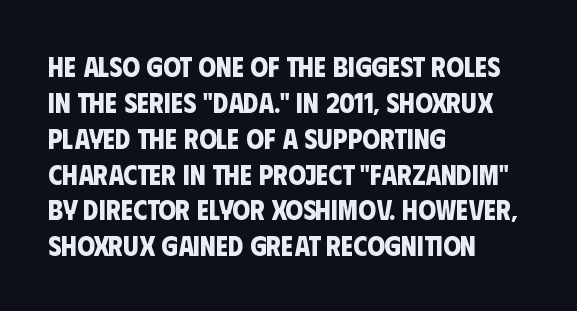
{"serif": "no", "bold": "yes", "weight": "bold", "width": "condensed", "stroke_contrast": "low", "x_height": "large", "monospaced": "no", "underline": "no", "align": "left", "line_spacing": "normal", "line_spacing_ratio": 1.28, "letter_spacing": "normal", "letter_spacing_em": 0.0, "glyph_px": 28}
